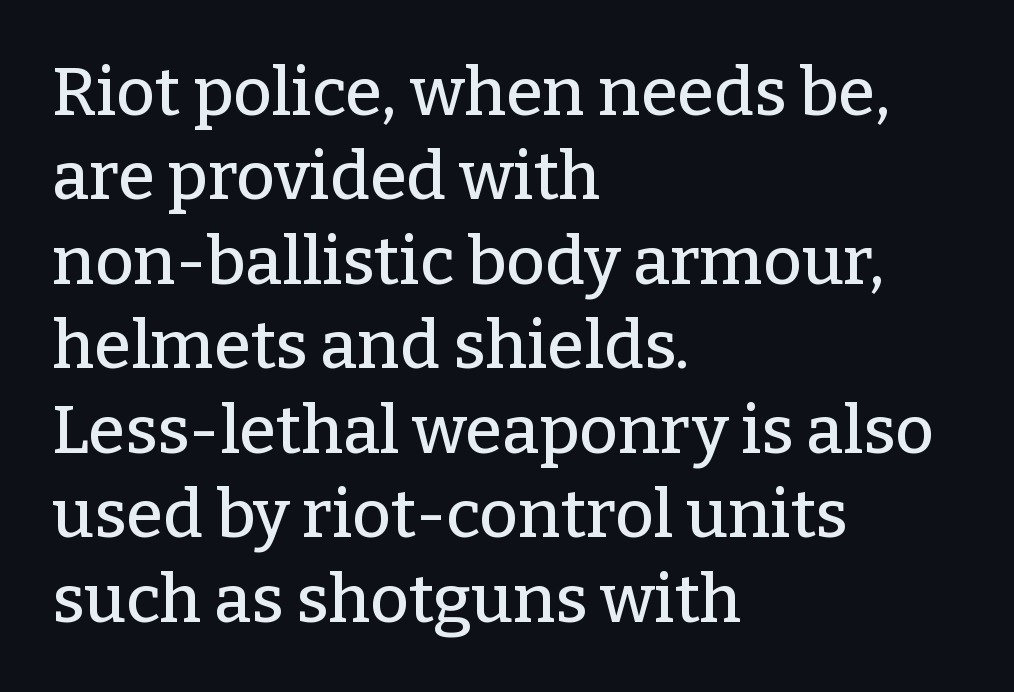
The leading is moderate, giving the passage an even texture. Look at the bottom of the vertical strokes: they flare into serifs here. The letters sit at their default tracking, neither squeezed nor spread. Posture: upright roman. Spacing verdict: proportional, widths tailored to each character.
